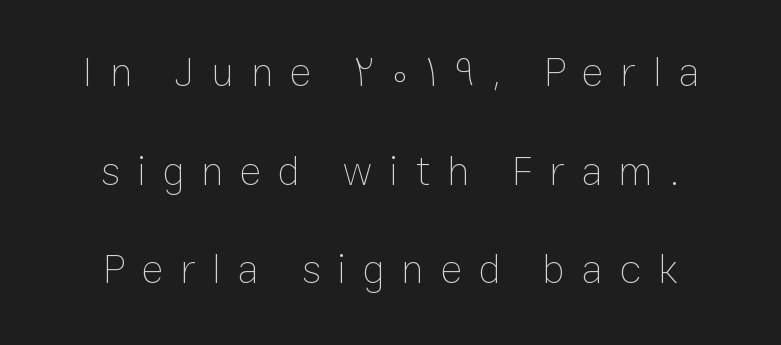
{"italic": "no", "bold": "no", "weight": "thin", "width": "normal", "stroke_contrast": "low", "x_height": "medium", "monospaced": "no", "underline": "no", "align": "center", "line_spacing": "loose", "line_spacing_ratio": 2.35, "letter_spacing": "wide", "letter_spacing_em": 0.39, "glyph_px": 42}
